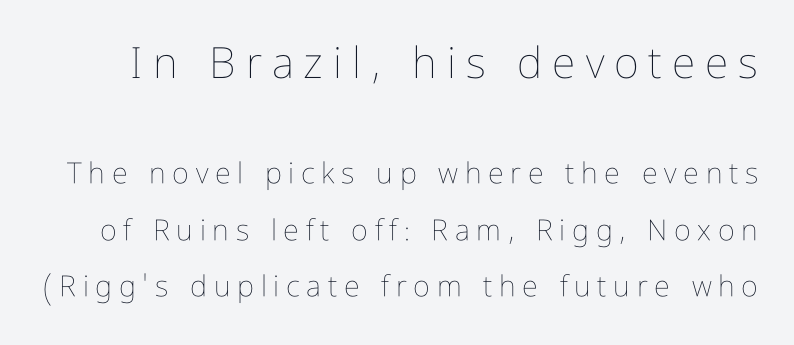
Q: Is the text bold? A: No.
Q: Is the text italic (slanted)? A: No, it is upright.
Q: Is the text underlined? A: No.
Q: Is the spacing between letters normal or unusually wide? A: Unusually wide.
Q: Is the spacing between lines tight, normal or loose? A: Loose.
Q: Which block of text is set in a larger size, the first (top) or the second (bottom)? A: The first (top) one.
Q: Width (condensed, normal, or wide)? A: Condensed.
Q: Stroke contrast? A: Low.
Q: x-height? A: Medium.
Q: Monospaced? A: No.
